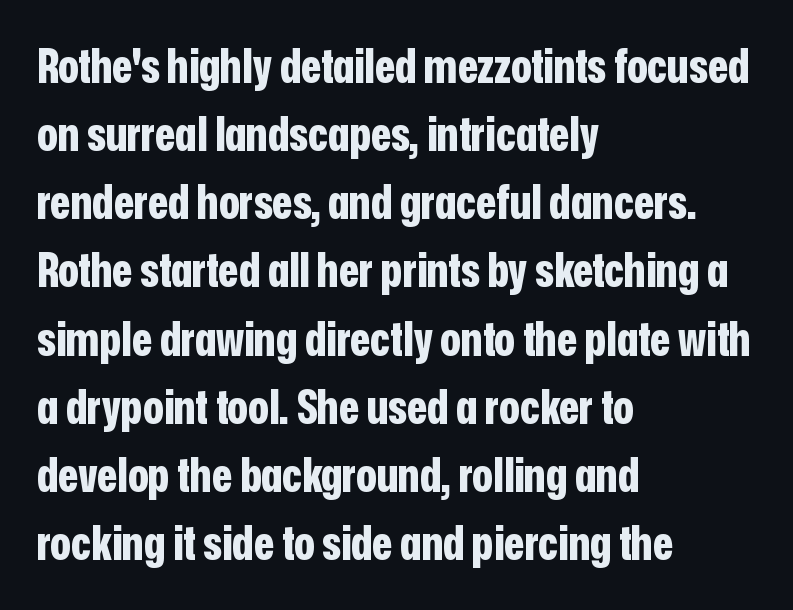
The image shows 47 px bold, condensed sans-serif type, upright; set left-aligned, normal line spacing (1.45x), normal letter spacing, not underlined; low stroke contrast and a medium x-height.
